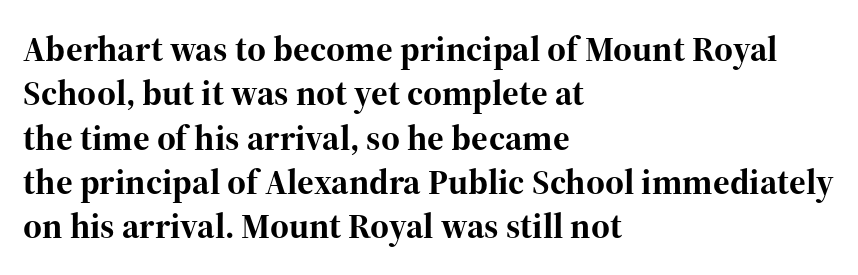
The letterforms sit shoulder to shoulder at normal distance. The string is rendered with underlining switched off. Looks like regular typesetting: each glyph gets only the width it needs. Unlike italic type, these characters show no tilt at all. Yep, those are serifs on the letters.
